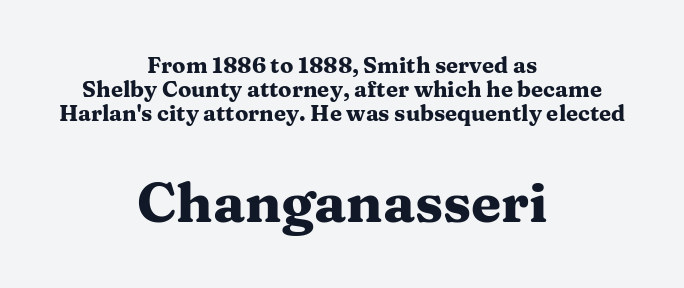
Characters follow at the spacing the type designer built in. The lines are quadded center. Underline: absent. One glance says dense: line gaps are narrower than usual.
